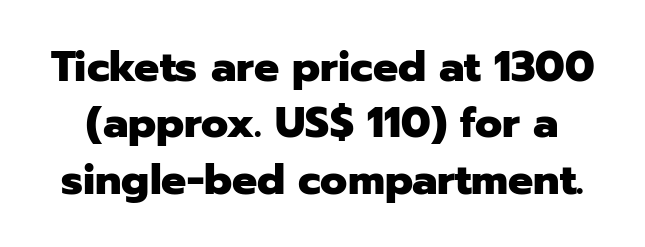
In terms of letterspacing, this is plain default setting. Descenders are the only things crossing below the line. The rows are spaced the way most documents space them. Weight check: bold — yes, fully. The type family on display is of the sans-serif kind.
